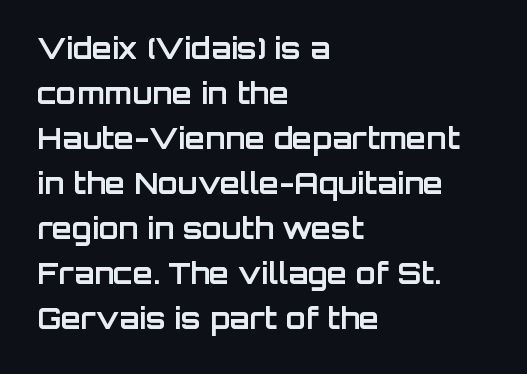
What stands out about the letter spacing? Nothing — it is the standard amount. The face used here has the dense, thick strokes of a bold. Letterform terminals end flat and unadorned throughout the passage. Students, observe: this is what conventionally led text looks like. Glance below the letters and you will spot only blank space.
